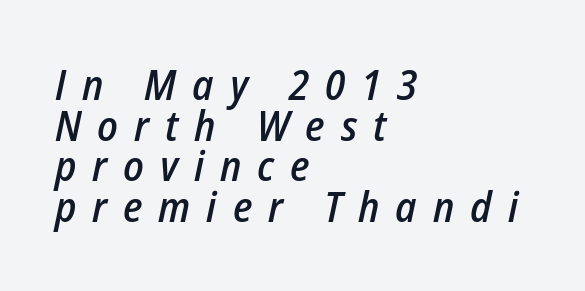
{"italic": "yes", "lean": "right", "slant_degrees": 12, "bold": "semi", "weight": "semibold", "width": "condensed", "stroke_contrast": "low", "x_height": "medium", "monospaced": "no", "underline": "no", "align": "left", "line_spacing": "tight", "line_spacing_ratio": 0.97, "letter_spacing": "wide", "letter_spacing_em": 0.38, "glyph_px": 42}
